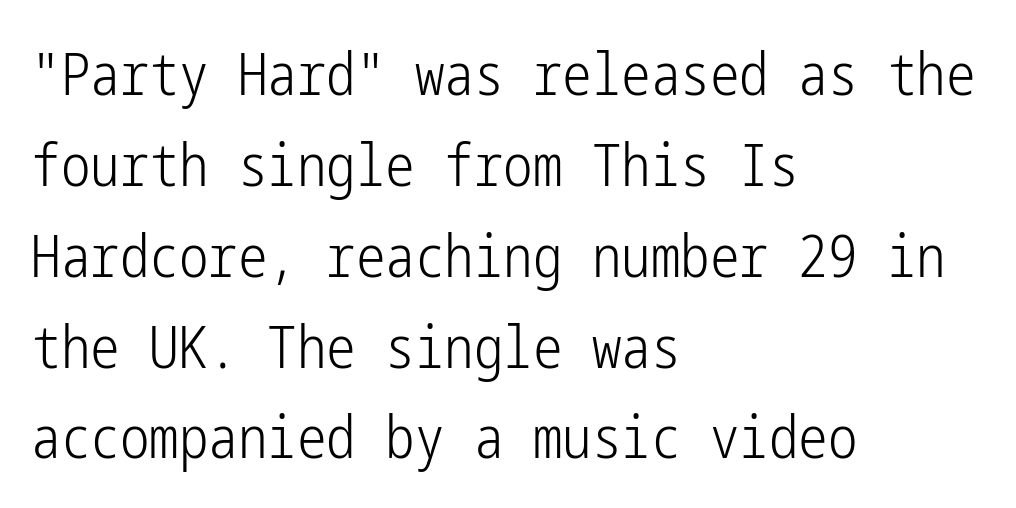
{"serif": "no", "italic": "no", "bold": "no", "weight": "light", "width": "condensed", "stroke_contrast": "low", "x_height": "medium", "underline": "no", "align": "left", "line_spacing": "normal", "line_spacing_ratio": 1.54, "letter_spacing": "normal", "letter_spacing_em": 0.0, "glyph_px": 59}
